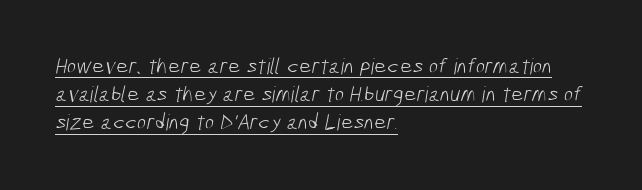
The rendering uses the underline text-decoration. Each new line begins a customary step beneath the previous one. The cut favours lightness, reaching ordinary text weight at its darkest. The typesetter chose a ragged-right arrangement here.
